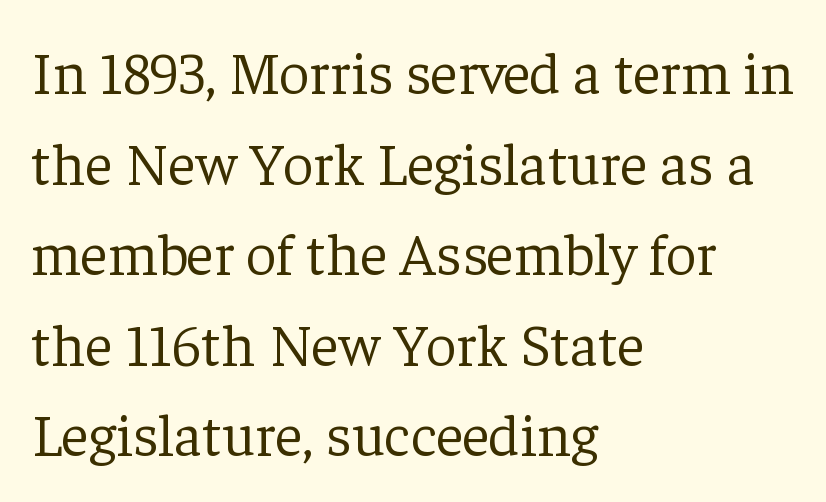
Q: Is the text bold? A: No.
Q: Is the text italic (slanted)? A: No, it is upright.
Q: Is the typeface a serif or a sans-serif typeface? A: Serif.
Q: Is the text underlined? A: No.
Q: How is the paragraph aligned? A: Left-aligned.
Q: Is the spacing between letters normal or unusually wide? A: Normal.
Q: Is the spacing between lines tight, normal or loose? A: Normal.
Q: Width (condensed, normal, or wide)? A: Normal.
Q: Stroke contrast? A: Low.
Q: x-height? A: Medium.
Q: Monospaced? A: No.
